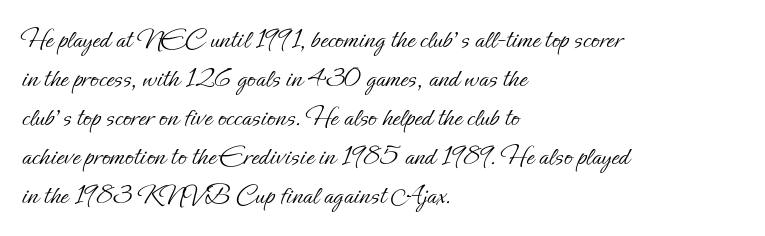
{"bold": "no", "weight": "light", "width": "normal", "stroke_contrast": "low", "x_height": "small", "monospaced": "no", "underline": "no", "align": "left", "line_spacing": "normal", "line_spacing_ratio": 1.39, "letter_spacing": "normal", "letter_spacing_em": 0.0, "glyph_px": 28}
